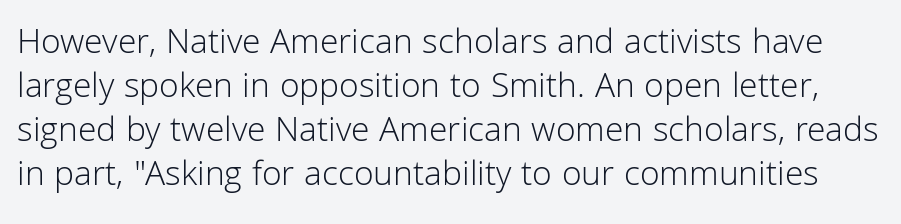
The font sits on the lighter half of the weight spectrum, regular included. If you drew a line through each stem, it would be perfectly vertical. Nobody touched the tracking dial on this one. Character widths vary here, with narrow letters taking less room than wide ones. The area under the type is left untouched.
